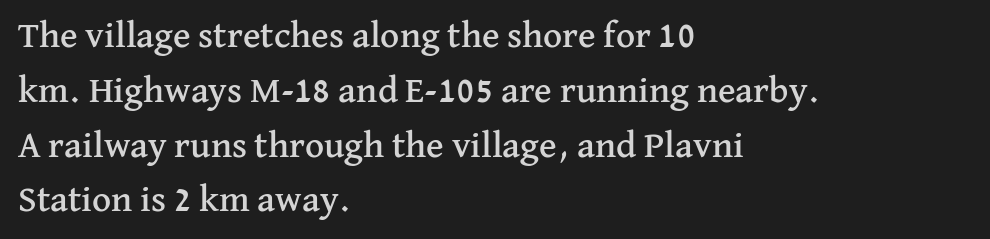
Q: Is the text italic (slanted)? A: No, it is upright.
Q: Is the typeface a serif or a sans-serif typeface? A: Serif.
Q: Is the text underlined? A: No.
Q: How is the paragraph aligned? A: Left-aligned.
Q: Is the spacing between letters normal or unusually wide? A: Normal.
Q: Is the spacing between lines tight, normal or loose? A: Normal.
Q: Width (condensed, normal, or wide)? A: Normal.
Q: Stroke contrast? A: Medium.
Q: x-height? A: Medium.
Q: Monospaced? A: No.
